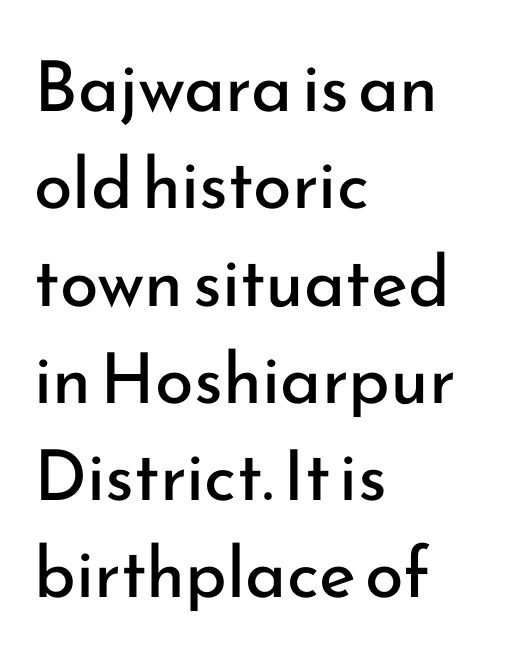
Q: Is the text bold? A: No.
Q: Is the text italic (slanted)? A: No, it is upright.
Q: Is the typeface a serif or a sans-serif typeface? A: Sans-serif.
Q: Is the text underlined? A: No.
Q: How is the paragraph aligned? A: Left-aligned.
Q: Is the spacing between letters normal or unusually wide? A: Normal.
Q: Is the spacing between lines tight, normal or loose? A: Normal.
Q: Width (condensed, normal, or wide)? A: Normal.
Q: Stroke contrast? A: Low.
Q: x-height? A: Small.
Q: Monospaced? A: No.
